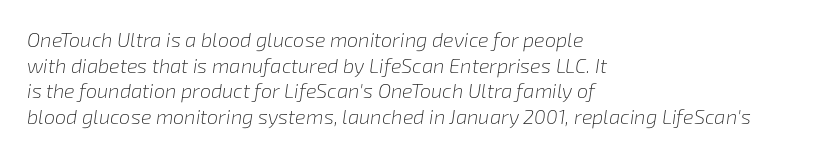
{"italic": "yes", "lean": "right", "slant_degrees": 8, "bold": "no", "underline": "no", "align": "left", "line_spacing": "normal", "line_spacing_ratio": 1.28, "letter_spacing": "normal", "letter_spacing_em": 0.0, "glyph_px": 20}
